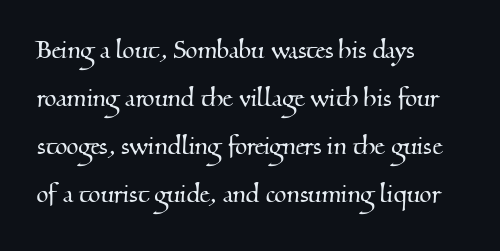
Q: Is the typeface a serif or a sans-serif typeface? A: Serif.
Q: Is the text underlined? A: No.
Q: How is the paragraph aligned? A: Left-aligned.
Q: Is the spacing between letters normal or unusually wide? A: Normal.
Q: Is the spacing between lines tight, normal or loose? A: Normal.
Q: Width (condensed, normal, or wide)? A: Normal.
Q: Stroke contrast? A: Medium.
Q: x-height? A: Small.
Q: Monospaced? A: No.
